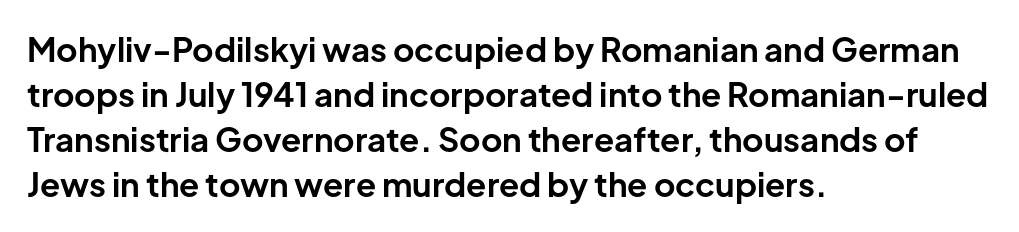
Q: Is the text bold? A: Yes.
Q: Is the text italic (slanted)? A: No, it is upright.
Q: Is the typeface a serif or a sans-serif typeface? A: Sans-serif.
Q: Is the text underlined? A: No.
Q: How is the paragraph aligned? A: Left-aligned.
Q: Is the spacing between letters normal or unusually wide? A: Normal.
Q: Is the spacing between lines tight, normal or loose? A: Normal.
Q: Width (condensed, normal, or wide)? A: Normal.
Q: Stroke contrast? A: Low.
Q: x-height? A: Medium.
Q: Monospaced? A: No.
